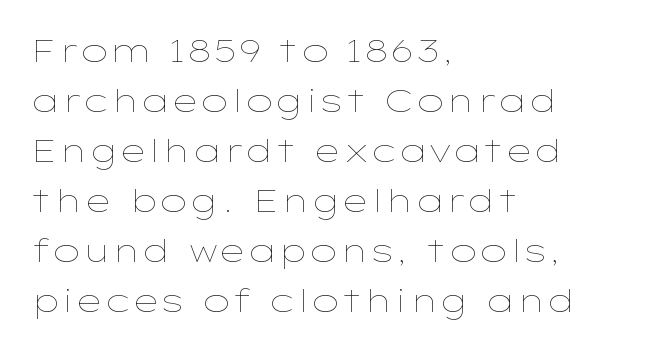
What's the leading like? Ordinary, nothing unusual. Notice how the passage keeps a crisp vertical edge on the left only. The strip under each line holds only bare page. Nope, not italic — everything's standing straight. A typesetter would call this proportional, since set widths differ per character.
